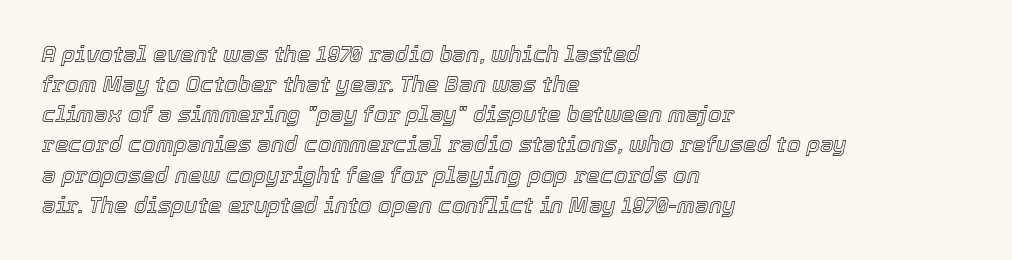
Q: Is the text italic (slanted)? A: Yes, it leans right by about 12 degrees.
Q: Is the text underlined? A: No.
Q: How is the paragraph aligned? A: Left-aligned.
Q: Is the spacing between letters normal or unusually wide? A: Normal.
Q: Is the spacing between lines tight, normal or loose? A: Normal.
